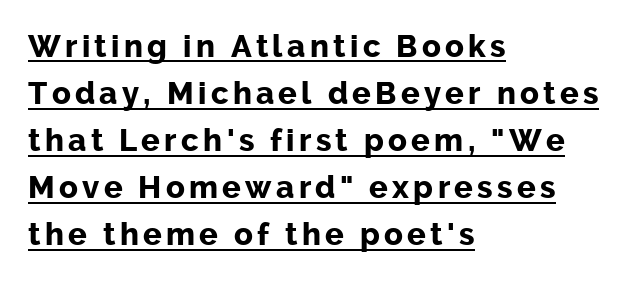
The image shows 31 px bold sans-serif type, upright; set left-aligned, normal line spacing (1.52x), underlined; low stroke contrast and a medium x-height.
